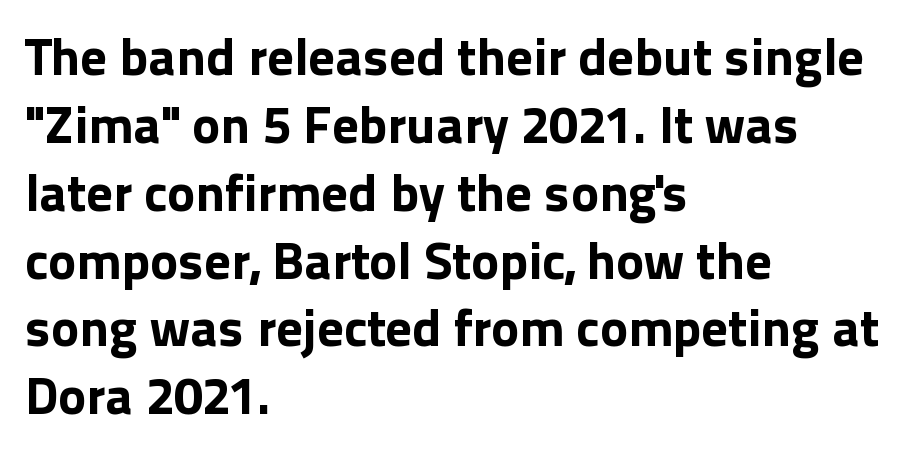
Q: Is the text bold? A: Yes.
Q: Is the text italic (slanted)? A: No, it is upright.
Q: Is the typeface a serif or a sans-serif typeface? A: Sans-serif.
Q: Is the text underlined? A: No.
Q: How is the paragraph aligned? A: Left-aligned.
Q: Is the spacing between letters normal or unusually wide? A: Normal.
Q: Is the spacing between lines tight, normal or loose? A: Normal.
Q: Width (condensed, normal, or wide)? A: Normal.
Q: x-height? A: Medium.
Q: Monospaced? A: No.
